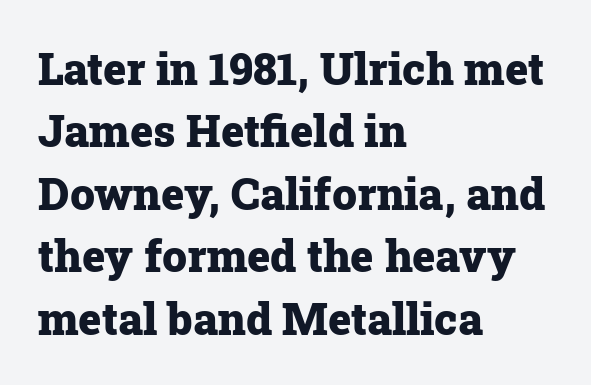
The image shows 44 px heavy serif type, upright; set left-aligned, normal line spacing (1.42x), normal letter spacing, not underlined; low stroke contrast and a medium x-height.
